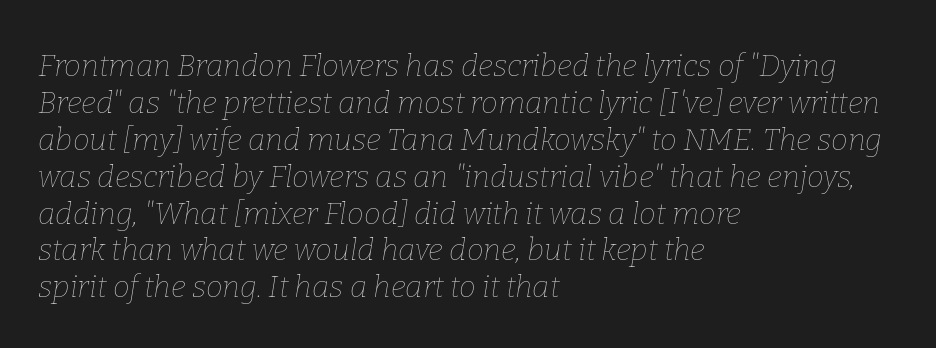
Q: Is the text bold? A: No.
Q: Is the text italic (slanted)? A: Yes, it leans right by about 9 degrees.
Q: Is the text underlined? A: No.
Q: How is the paragraph aligned? A: Left-aligned.
Q: Is the spacing between letters normal or unusually wide? A: Normal.
Q: Width (condensed, normal, or wide)? A: Normal.
Q: Stroke contrast? A: Low.
Q: x-height? A: Medium.
Q: Monospaced? A: No.
